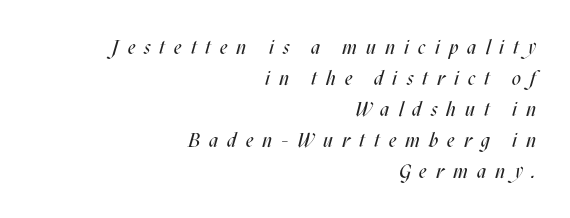
Reading down the block, your eye finds every line finishing at a fixed right position. Notice how the stems are inclined rather than vertical — that's the hallmark of italics. This sample uses expanded letter spacing, leaving extra air between glyphs. Notice how descenders clear the ascenders below comfortably — that's standard leading.
